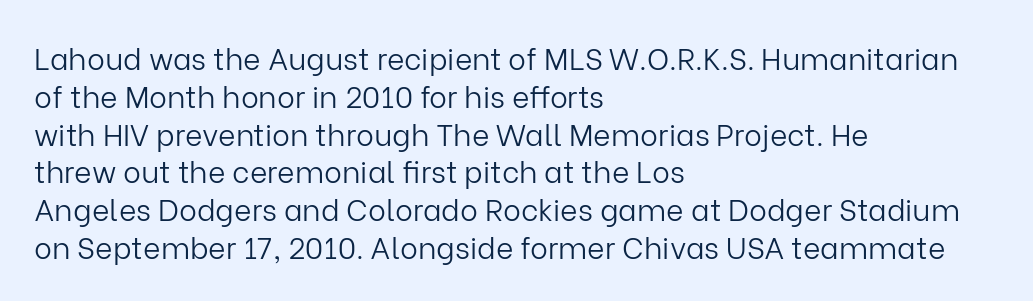
{"serif": "no", "italic": "no", "bold": "no", "weight": "light", "width": "normal", "stroke_contrast": "low", "x_height": "medium", "monospaced": "no", "underline": "no", "align": "left", "line_spacing": "normal", "line_spacing_ratio": 1.26, "letter_spacing": "normal", "letter_spacing_em": 0.0, "glyph_px": 30}
